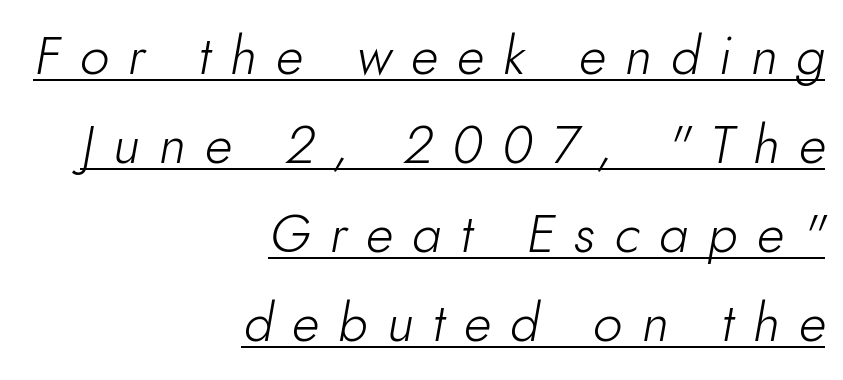
{"italic": "yes", "lean": "right", "slant_degrees": 10, "bold": "no", "weight": "light", "width": "normal", "stroke_contrast": "low", "x_height": "small", "monospaced": "no", "underline": "yes", "align": "right", "line_spacing": "normal", "line_spacing_ratio": 1.68, "letter_spacing": "wide", "letter_spacing_em": 0.36, "glyph_px": 53}
